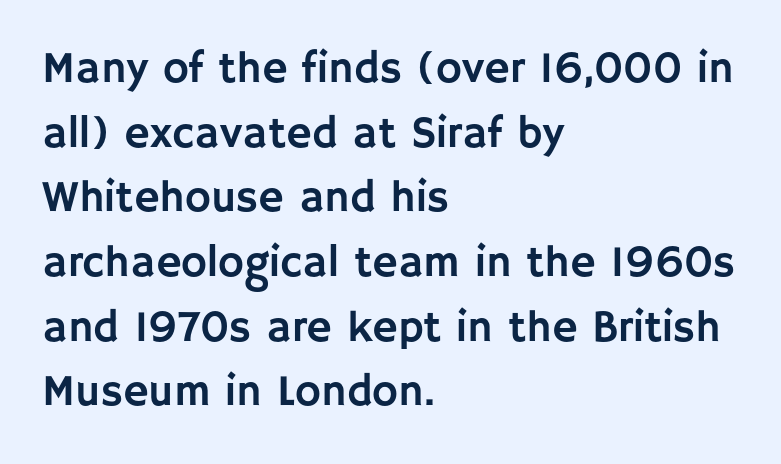
Descender tails drop into unmarked territory. Every character sits straight up, as roman type does. Is this a sans? Yes — the strokes have no serifs. Honestly, the letter spacing is just normal — you wouldn't notice it. The passage is arranged the way most books set body copy — flush left.
